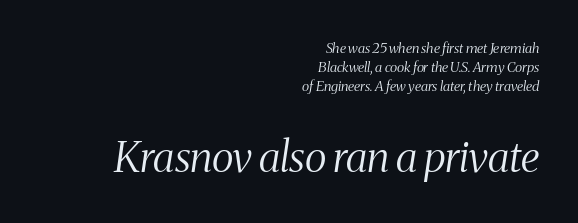
The image shows 42 px light, condensed serif type, italic (leaning right); set right-aligned, normal line spacing (1.36x), normal letter spacing, not underlined; the second (bottom) block is 3.0x larger; medium stroke contrast and a medium x-height.
